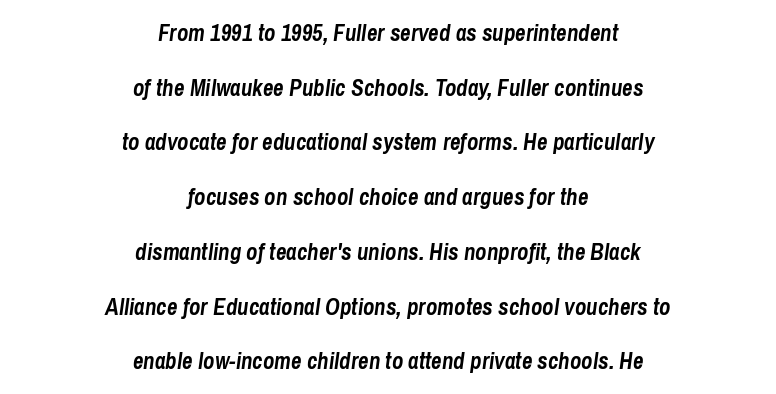
Words appear dense and cohesive because spacing is normal. Caption: bold face, heavy strokes. The string is rendered with underlining switched off. Compared with typical paragraphs, the rows here are farther apart. Every character sits at an angle, as italics do.
